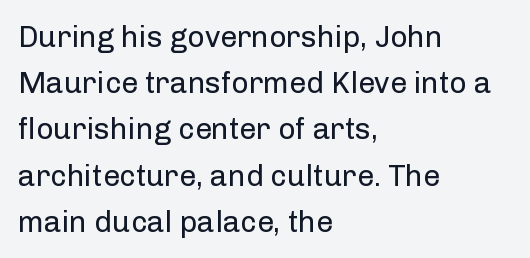
Anything drawn beneath the words? Only blank space. Letters have the restrained weight of plain body copy at most. Letter spacing: default. How would I describe the line gaps? Plain and ordinary. Left-aligned paragraph, ragged on the right.
